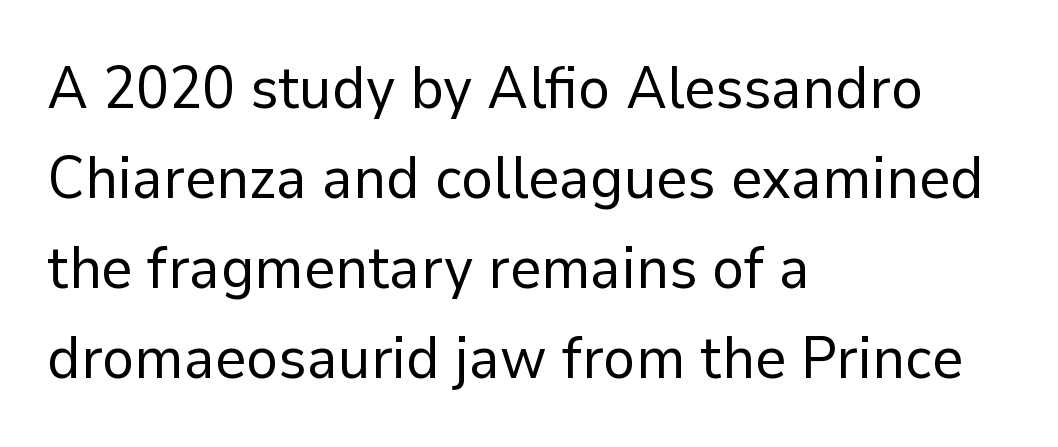
The image shows 60 px regular-weight sans-serif type, upright; set left-aligned, normal line spacing (1.5x), normal letter spacing, not underlined; low stroke contrast and a medium x-height.
